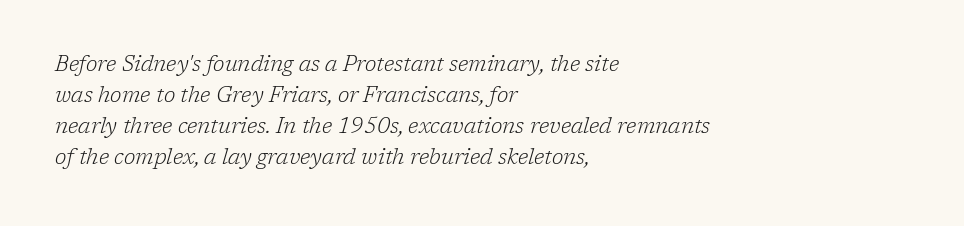
Q: Is the text bold? A: No.
Q: Is the text italic (slanted)? A: Yes, it leans right by about 17 degrees.
Q: Is the text underlined? A: No.
Q: How is the paragraph aligned? A: Left-aligned.
Q: Is the spacing between letters normal or unusually wide? A: Normal.
Q: Is the spacing between lines tight, normal or loose? A: Normal.
